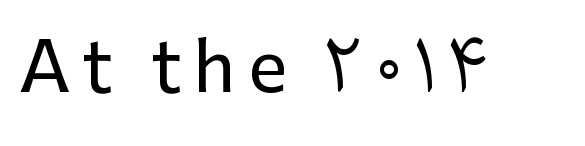
Q: Is the text italic (slanted)? A: No, it is upright.
Q: Is the typeface a serif or a sans-serif typeface? A: Sans-serif.
Q: Is the text underlined? A: No.
Q: Width (condensed, normal, or wide)? A: Normal.
Q: Stroke contrast? A: Low.
Q: x-height? A: Medium.
Q: Monospaced? A: No.
